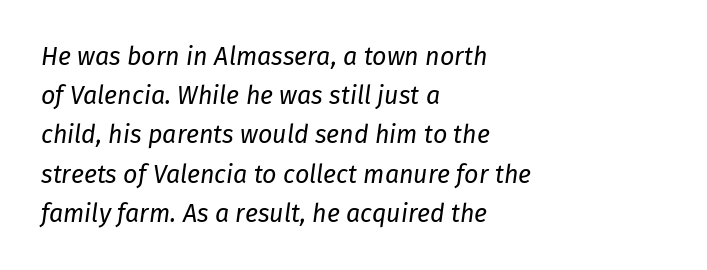
Reading down the column, the eye jumps a familiar distance to each next line. The cut favours lightness, reaching ordinary text weight at its darkest. Characters are canted at an angle relative to the baseline's perpendicular. This rendering uses left alignment, leaving the right contour irregular. The line texture is even and compact thanks to regular tracking. The foot of each line stays bare and open.
